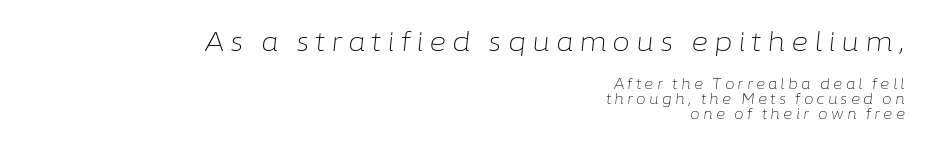
The image shows 26 px text type, italic (leaning right); set right-aligned, tight line spacing (1.07x), unusually wide letter spacing (+0.22 em), not underlined; the first (top) block is 1.86x larger.
